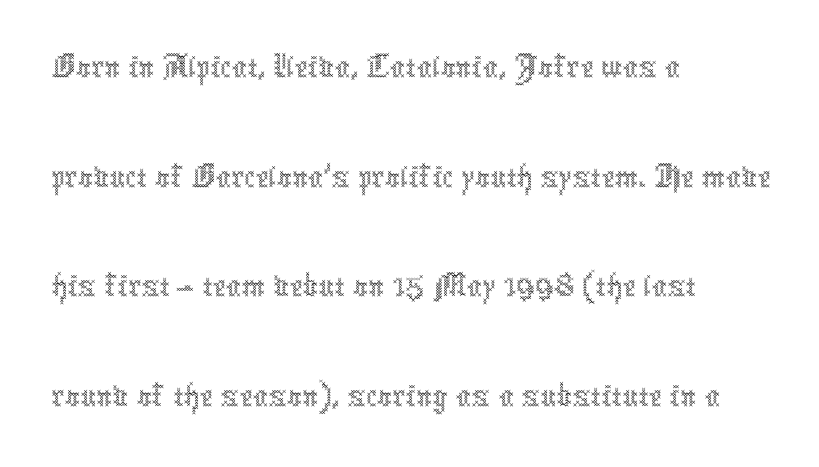
Q: Is the text bold? A: No.
Q: Is the text italic (slanted)? A: No, it is upright.
Q: Is the text underlined? A: No.
Q: How is the paragraph aligned? A: Left-aligned.
Q: Is the spacing between letters normal or unusually wide? A: Normal.
Q: Is the spacing between lines tight, normal or loose? A: Normal.
Q: Width (condensed, normal, or wide)? A: Condensed.
Q: x-height? A: Medium.
Q: Monospaced? A: No.
